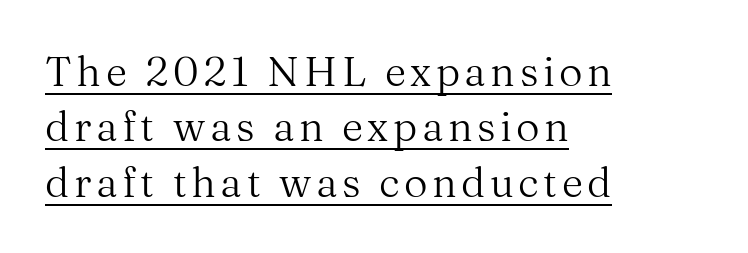
{"serif": "yes", "italic": "no", "bold": "no", "weight": "regular", "width": "normal", "stroke_contrast": "medium", "x_height": "medium", "monospaced": "no", "underline": "yes", "align": "left", "line_spacing": "normal", "line_spacing_ratio": 1.35, "glyph_px": 41}
